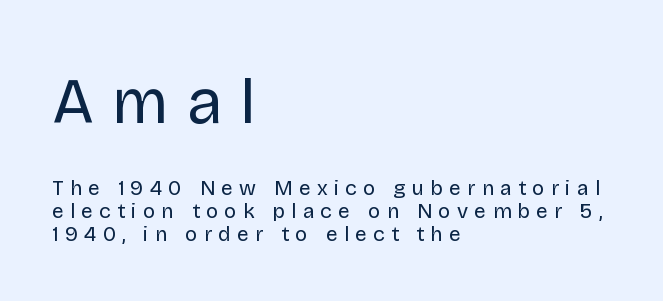
The image shows 63 px regular-weight sans-serif type, upright; set left-aligned, tight line spacing (1.09x), unusually wide letter spacing (+0.3 em), not underlined; the first (top) block is 3.0x larger; low stroke contrast and a large x-height.
